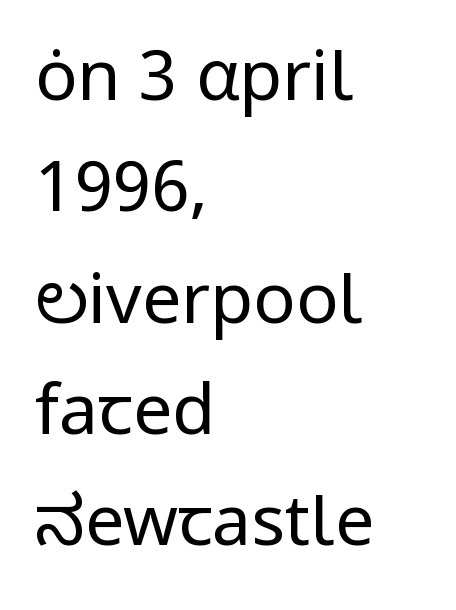
The image shows 70 px regular-weight sans-serif type, upright; set left-aligned, normal line spacing (1.59x), normal letter spacing, not underlined; low stroke contrast and a medium x-height.
